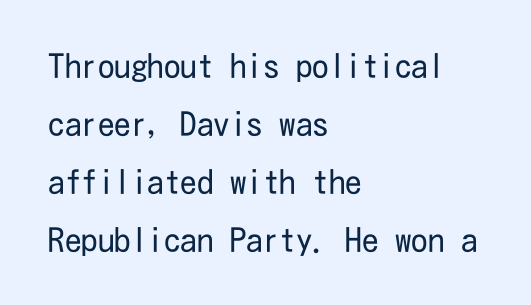
{"serif": "no", "italic": "no", "bold": "no", "weight": "regular", "width": "condensed", "stroke_contrast": "low", "x_height": "medium", "underline": "no", "align": "left", "line_spacing_ratio": 1.76, "letter_spacing": "normal", "letter_spacing_em": 0.0, "glyph_px": 33}
